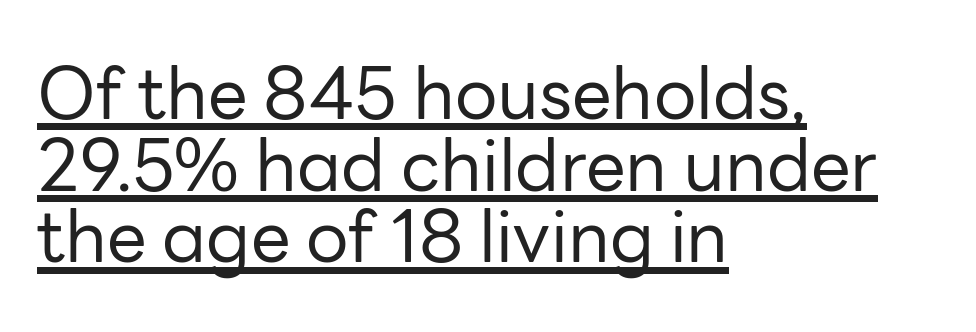
Q: Is the text bold? A: No.
Q: Is the text italic (slanted)? A: No, it is upright.
Q: Is the typeface a serif or a sans-serif typeface? A: Sans-serif.
Q: Is the text underlined? A: Yes.
Q: How is the paragraph aligned? A: Left-aligned.
Q: Is the spacing between letters normal or unusually wide? A: Normal.
Q: Is the spacing between lines tight, normal or loose? A: Tight.
Q: Width (condensed, normal, or wide)? A: Normal.
Q: Stroke contrast? A: Low.
Q: x-height? A: Medium.
Q: Monospaced? A: No.
